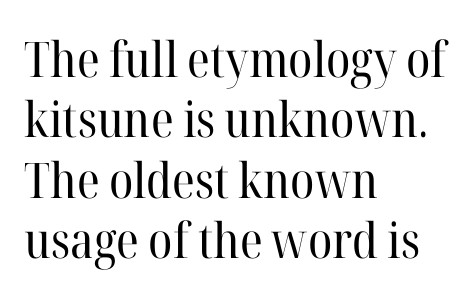
{"serif": "yes", "italic": "no", "bold": "no", "weight": "regular", "width": "normal", "stroke_contrast": "high", "x_height": "medium", "monospaced": "no", "underline": "no", "align": "left", "line_spacing_ratio": 1.23, "letter_spacing": "normal", "letter_spacing_em": 0.0, "glyph_px": 49}
